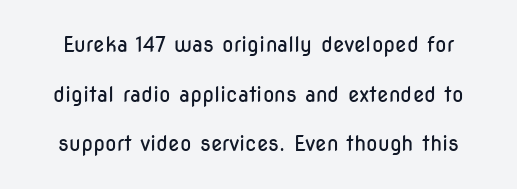
{"italic": "no", "bold": "no", "underline": "no", "line_spacing": "loose", "line_spacing_ratio": 2.36, "letter_spacing": "normal", "letter_spacing_em": 0.0, "glyph_px": 21}
